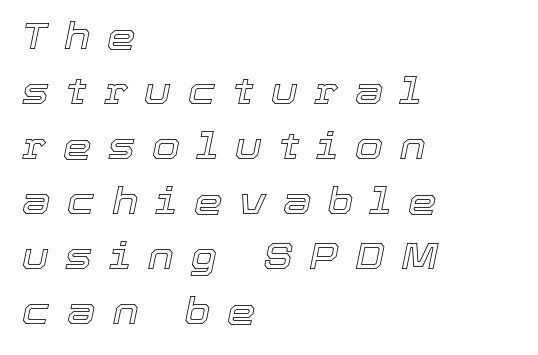
Q: Is the text italic (slanted)? A: Yes, it leans right by about 12 degrees.
Q: Is the text underlined? A: No.
Q: How is the paragraph aligned? A: Left-aligned.
Q: Is the spacing between letters normal or unusually wide? A: Unusually wide.
Q: Is the spacing between lines tight, normal or loose? A: Normal.
Q: Width (condensed, normal, or wide)? A: Normal.
Q: x-height? A: Medium.
Q: Monospaced? A: No.
